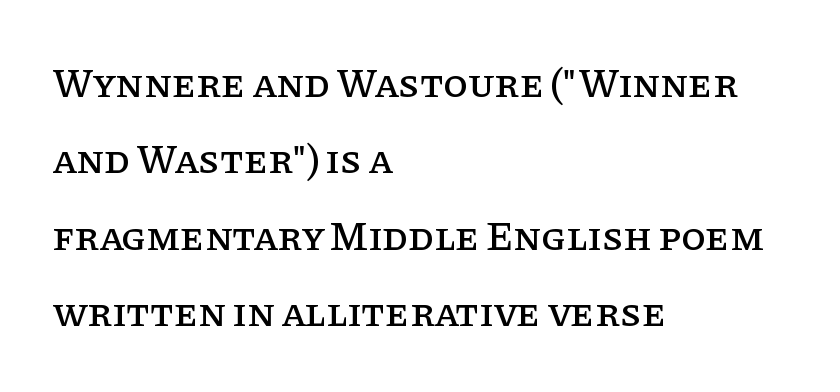
{"serif": "yes", "italic": "no", "width": "normal", "stroke_contrast": "low", "x_height": "large", "monospaced": "no", "underline": "no", "align": "left", "line_spacing": "loose", "line_spacing_ratio": 1.91, "letter_spacing": "normal", "letter_spacing_em": 0.0, "glyph_px": 40}
